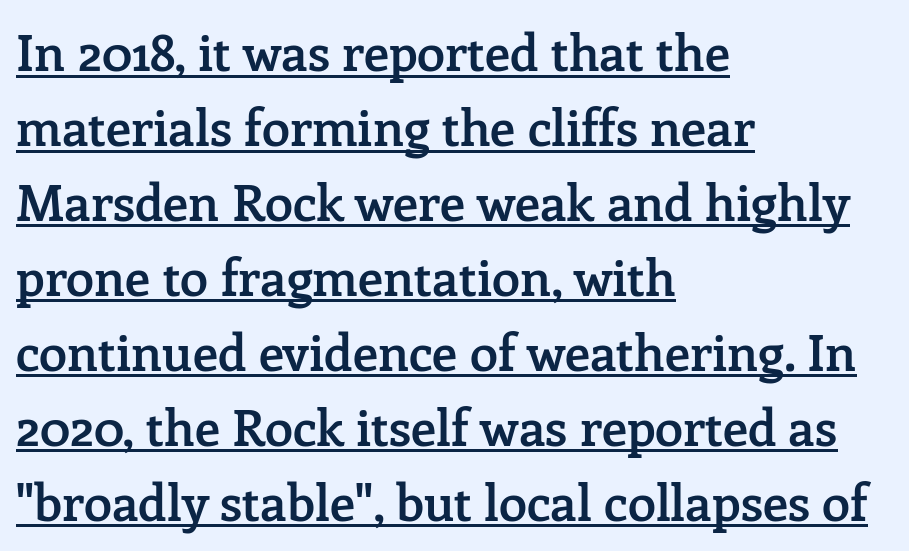
{"serif": "yes", "italic": "no", "bold": "semi", "weight": "semibold", "width": "normal", "stroke_contrast": "low", "x_height": "medium", "monospaced": "no", "underline": "yes", "align": "left", "line_spacing": "normal", "line_spacing_ratio": 1.47, "letter_spacing": "normal", "letter_spacing_em": 0.0, "glyph_px": 51}
